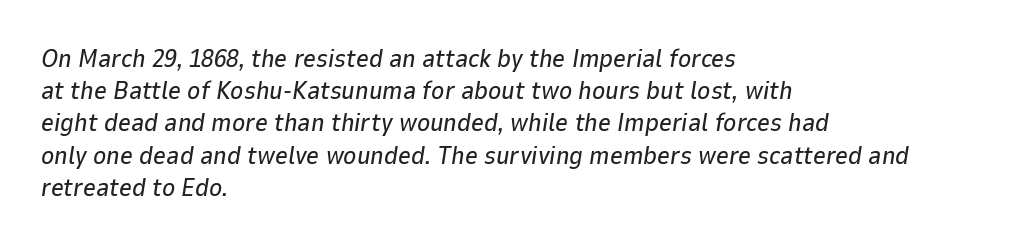
{"italic": "yes", "lean": "right", "slant_degrees": 9, "underline": "no", "align": "left", "line_spacing": "normal", "line_spacing_ratio": 1.29, "letter_spacing": "normal", "letter_spacing_em": 0.0, "glyph_px": 25}
